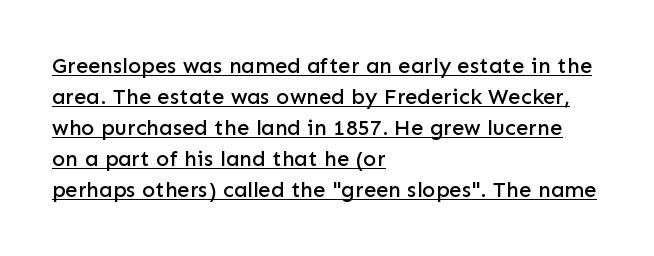
Q: Is the text italic (slanted)? A: No, it is upright.
Q: Is the text underlined? A: Yes.
Q: How is the paragraph aligned? A: Left-aligned.
Q: Is the spacing between letters normal or unusually wide? A: Normal.
Q: Is the spacing between lines tight, normal or loose? A: Normal.
